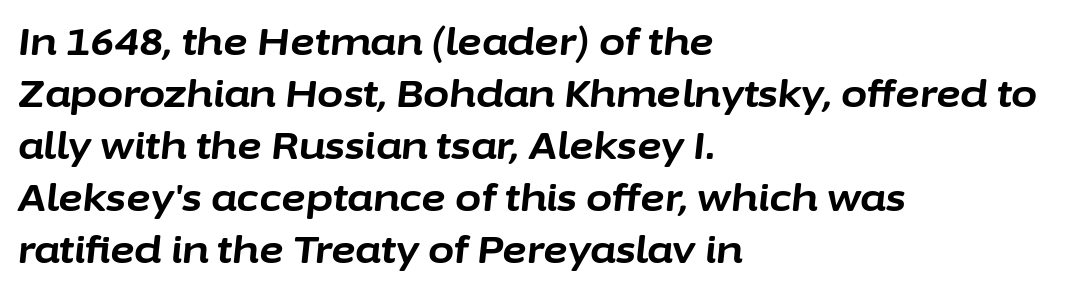
The image shows 38 px bold type, italic (leaning right); set left-aligned, normal line spacing (1.37x), normal letter spacing, not underlined; low stroke contrast and a medium x-height.
